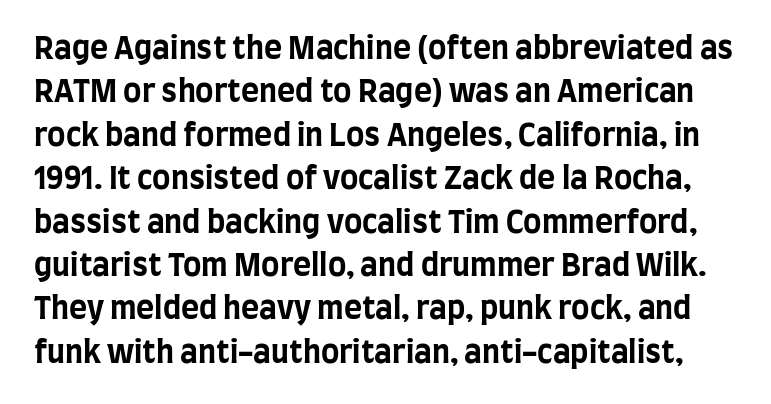
The image shows 31 px bold, condensed sans-serif type, upright; set normal line spacing (1.4x), normal letter spacing, not underlined; low stroke contrast and a large x-height.
